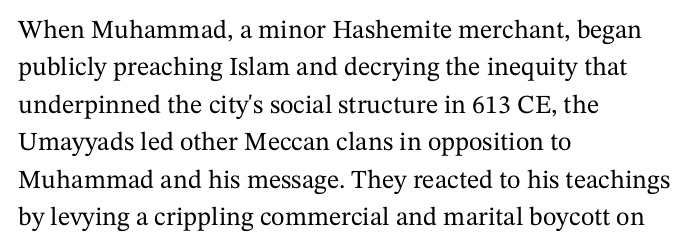
{"italic": "no", "underline": "no", "align": "left", "line_spacing": "normal", "line_spacing_ratio": 1.44, "letter_spacing": "normal", "letter_spacing_em": 0.0, "glyph_px": 26}
